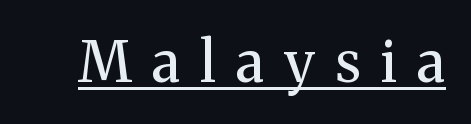
The image shows 56 px regular-weight serif type, upright; set unusually wide letter spacing (+0.36 em), underlined; medium stroke contrast and a medium x-height.
